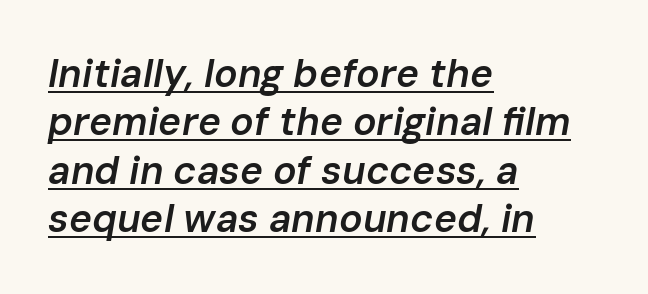
{"italic": "yes", "lean": "right", "slant_degrees": 10, "bold": "semi", "weight": "semibold", "width": "normal", "stroke_contrast": "low", "x_height": "medium", "monospaced": "no", "underline": "yes", "align": "left", "line_spacing_ratio": 1.24, "letter_spacing": "normal", "letter_spacing_em": 0.0, "glyph_px": 39}
